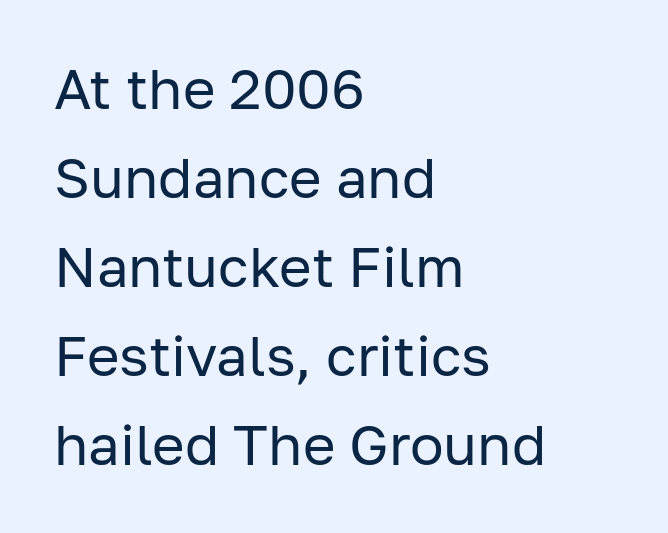
{"serif": "no", "italic": "no", "bold": "no", "weight": "regular", "width": "normal", "stroke_contrast": "low", "x_height": "medium", "monospaced": "no", "underline": "no", "align": "left", "line_spacing": "normal", "line_spacing_ratio": 1.59, "letter_spacing": "normal", "letter_spacing_em": 0.0, "glyph_px": 56}
